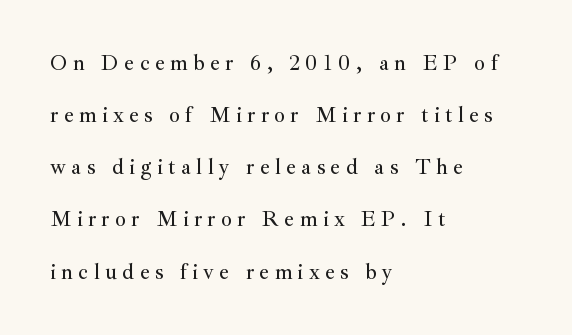
In terms of posture, this sample is upright. Honestly, the rows look like they've been pulled way apart. Underline: absent. Here the glyphs are tracked loosely, breaking word shapes into spaced letters. Line beginnings align vertically; line endings do not.
